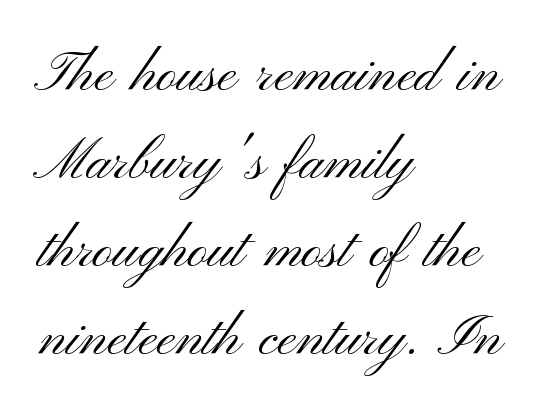
The image shows 56 px light, wide sans-serif type; set left-aligned, normal line spacing (1.57x), normal letter spacing, not underlined; medium stroke contrast and a small x-height.
